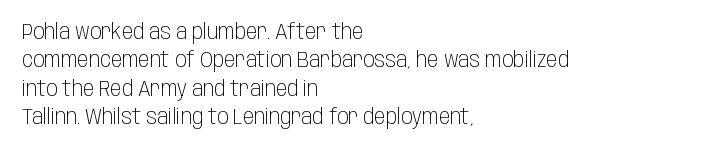
Evenly set lines give the paragraph a standard silhouette. Students, note that the glyphs here touch the page at normal intervals. In terms of posture, this sample is upright. Typeset ragged right — the left edge is the straight one.
